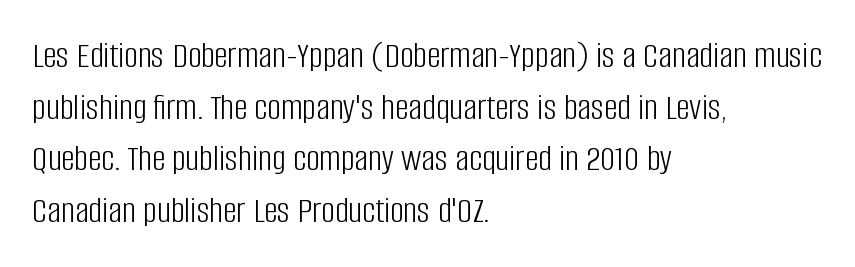
Posture: straight, roman, zero tilt. The paragraph has a hard left edge and a soft right edge. These glyphs show unthickened strokes, regular width or finer. The gap between lines stays unmarked. Reading down the column, the eye jumps a familiar distance to each next line. Do the characters align in a grid? No, the font is proportional.
